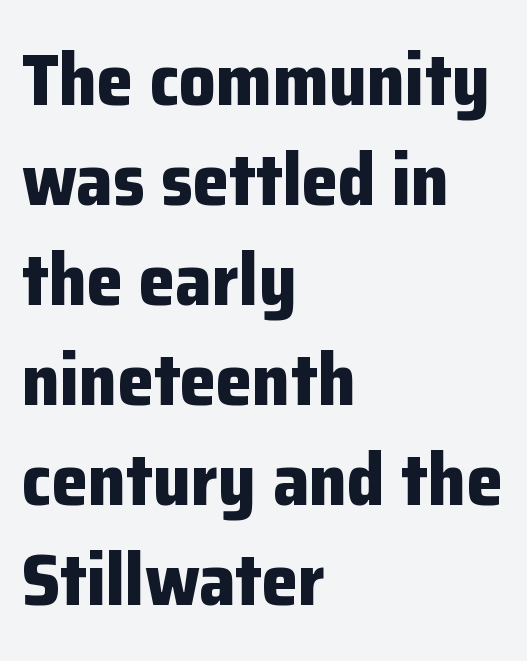
The image shows 73 px bold sans-serif type, upright; set left-aligned, normal line spacing (1.37x), normal letter spacing, not underlined; low stroke contrast and a medium x-height.
